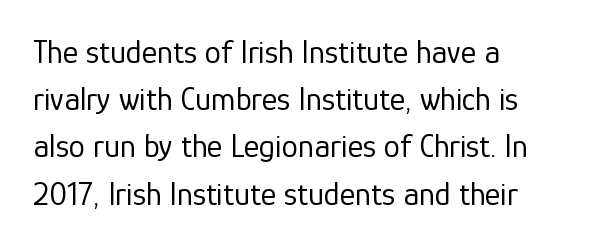
{"serif": "no", "italic": "no", "bold": "no", "weight": "regular", "width": "normal", "stroke_contrast": "low", "x_height": "medium", "monospaced": "no", "underline": "no", "align": "left", "line_spacing": "normal", "line_spacing_ratio": 1.43, "letter_spacing": "normal", "letter_spacing_em": 0.0, "glyph_px": 33}
